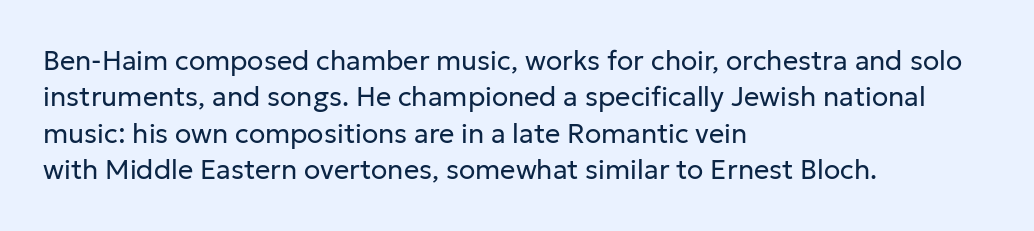
Upright lettering throughout. Reading down the column, the eye jumps a familiar distance to each next line. The typesetting does not lean heavy: it is not bold. Horizontal alignment here is leftward, the default for most running prose. The space directly below the letters is spotless. Glyph-to-glyph distance matches everyday printed text.
